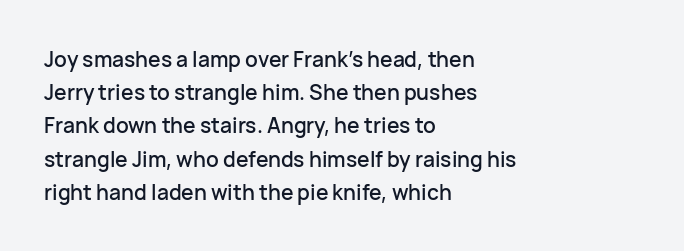
The image shows 21 px text type, upright; set left-aligned, normal line spacing (1.58x), normal letter spacing, not underlined.
